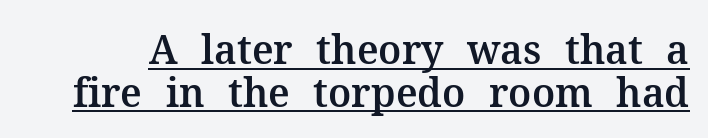
The image shows 39 px serif type, upright; set tight line spacing (1.09x), normal letter spacing, underlined; medium stroke contrast and a medium x-height.
